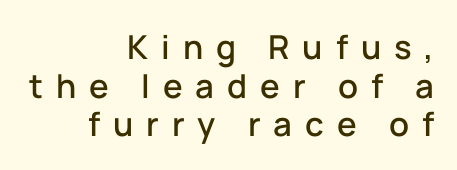
Every character sits straight up, as roman type does. Here the designer chose a conventional face with non-uniform glyph widths. Examine the stroke ends and you'll find no serifs. Caption: multi-line text, flush right, ragged left. Display-style spreading of the glyphs; the letterfit is very open. No word sits above an underline.
